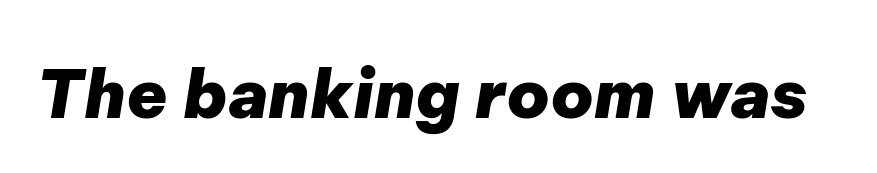
The image shows 67 px heavy type, italic (leaning right); set normal letter spacing, not underlined; low stroke contrast and a medium x-height.
